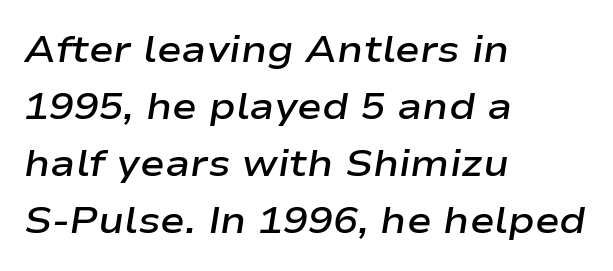
{"italic": "yes", "lean": "right", "slant_degrees": 9, "bold": "semi", "weight": "semibold", "width": "wide", "stroke_contrast": "low", "x_height": "medium", "monospaced": "no", "underline": "no", "align": "left", "line_spacing": "normal", "line_spacing_ratio": 1.54, "letter_spacing": "normal", "letter_spacing_em": 0.0, "glyph_px": 37}
